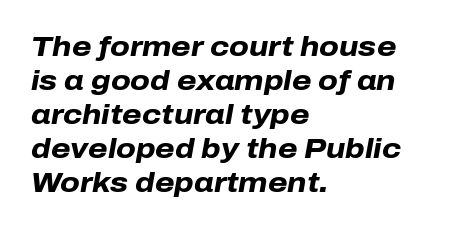
Spacing verdict: proportional, widths tailored to each character. The ragged edge is on the right, which tells us the setting is flush left. The passage shown leans; its letterforms are oblique. Spacing between characters is what you'd get straight out of the box.
